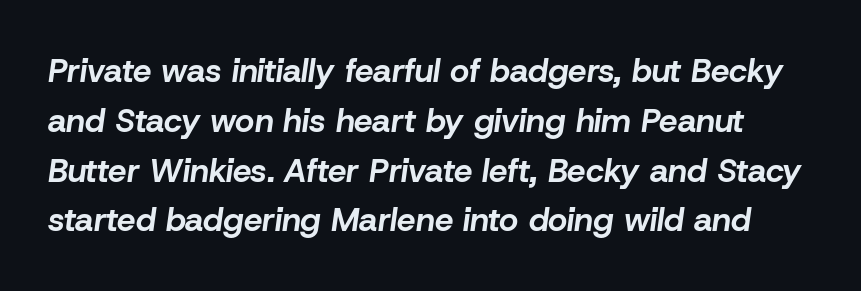
{"italic": "yes", "lean": "right", "slant_degrees": 8, "bold": "yes", "weight": "bold", "width": "normal", "stroke_contrast": "low", "x_height": "medium", "monospaced": "no", "underline": "no", "line_spacing": "normal", "line_spacing_ratio": 1.51, "letter_spacing": "normal", "letter_spacing_em": 0.0, "glyph_px": 33}
